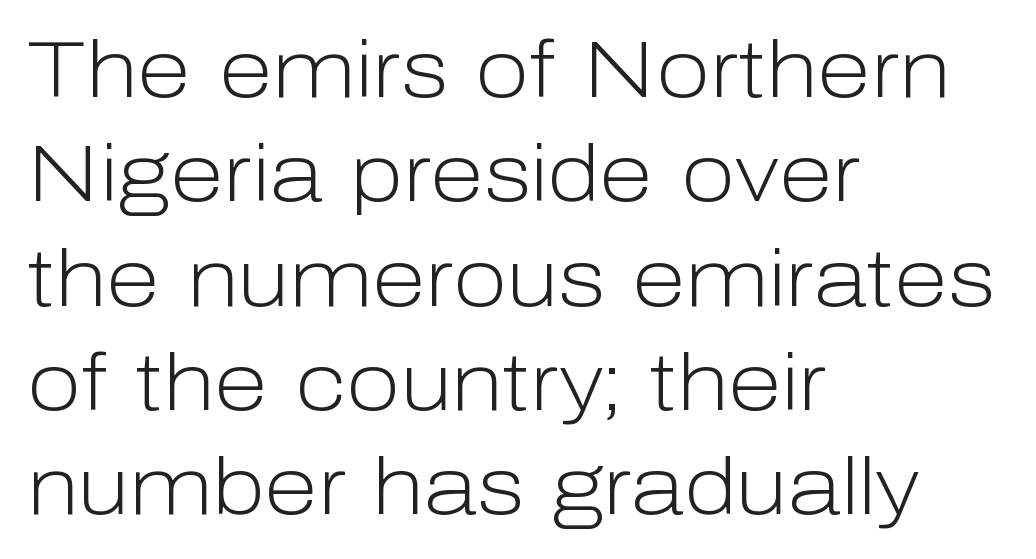
Nothing unusual about the tracking: characters are spaced as the font intends. Quick note: underline off. The letterforms sit at book weight or below. A classic flush-left, rag-right setting is used for this passage. Reading down the column, the eye jumps a familiar distance to each next line. Note the varied advance widths — an 'i' is clearly narrower than an 'm'.
